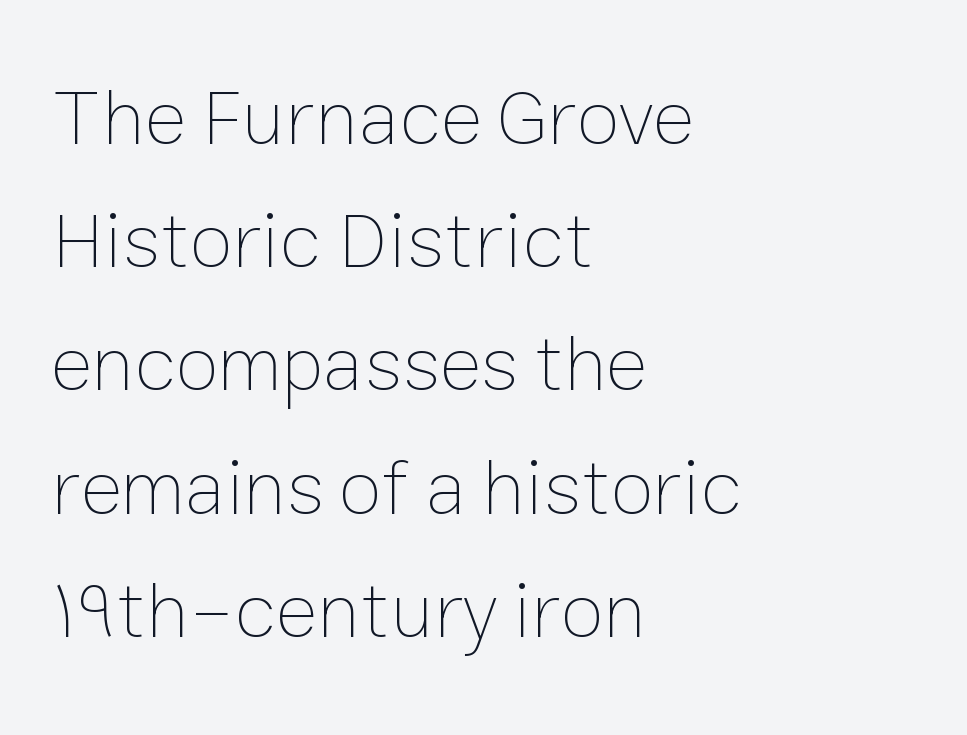
The image shows 79 px thin type, upright; set left-aligned, normal line spacing (1.56x), normal letter spacing, not underlined; low stroke contrast and a medium x-height.
